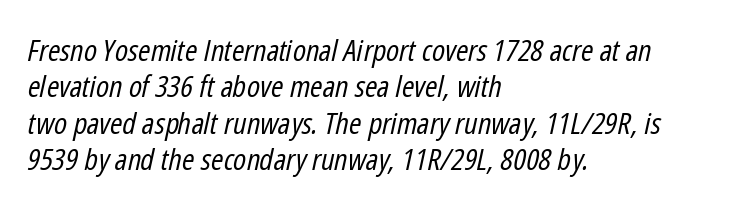
{"italic": "yes", "lean": "right", "slant_degrees": 12, "bold": "no", "weight": "regular", "width": "condensed", "stroke_contrast": "low", "x_height": "medium", "monospaced": "no", "underline": "no", "align": "left", "line_spacing_ratio": 1.21, "letter_spacing": "normal", "letter_spacing_em": 0.0, "glyph_px": 30}
